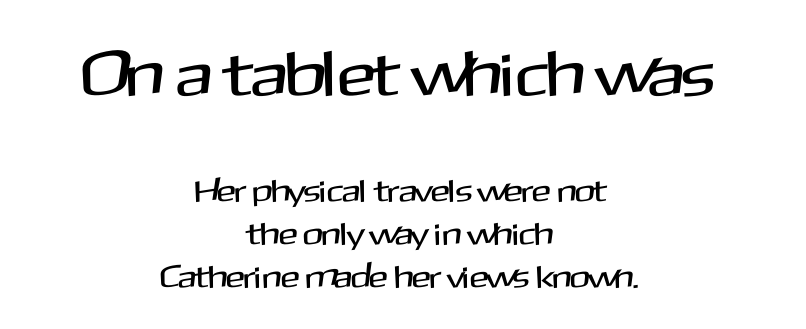
Is the block centered? Yes — each line is placed symmetrically about the middle. Size contrast runs from large at the top to small at the bottom. Compared with typical paragraphs, the rows here are spaced about the same. Nothing unusual about the tracking: characters are spaced as the font intends. These lines were composed using upright roman letters.
